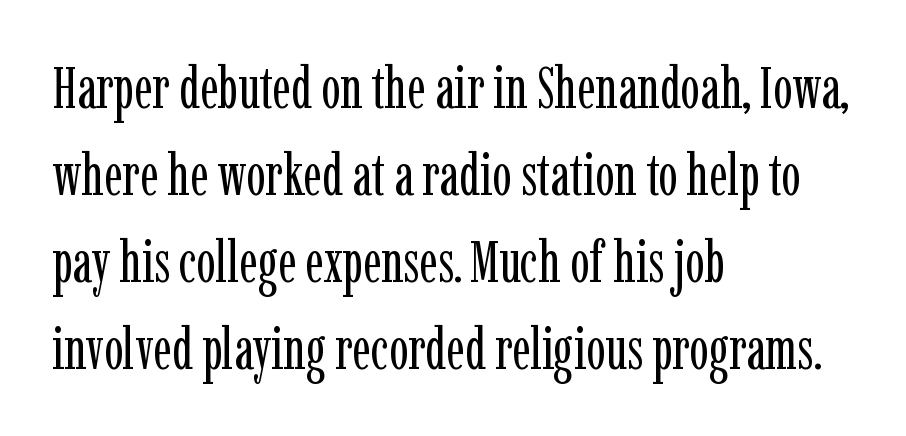
The image shows 58 px regular-weight, condensed serif type, upright; set left-aligned, normal line spacing (1.5x), normal letter spacing, not underlined; low stroke contrast and a medium x-height.
